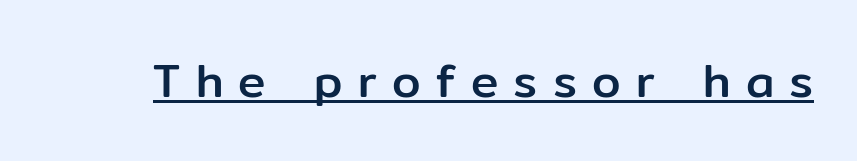
Q: Is the text italic (slanted)? A: No, it is upright.
Q: Is the typeface a serif or a sans-serif typeface? A: Sans-serif.
Q: Is the text underlined? A: Yes.
Q: Is the spacing between letters normal or unusually wide? A: Unusually wide.
Q: Width (condensed, normal, or wide)? A: Normal.
Q: Stroke contrast? A: Low.
Q: x-height? A: Medium.
Q: Monospaced? A: No.
